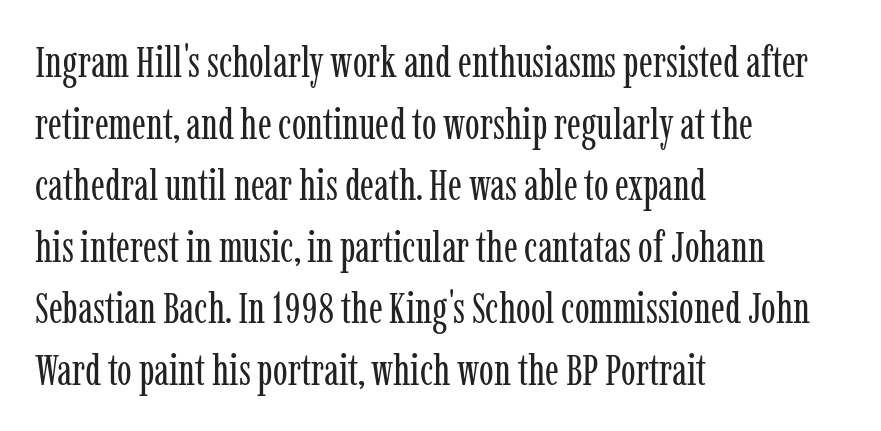
The image shows 44 px regular-weight, condensed serif type, upright; set left-aligned, normal line spacing (1.4x), normal letter spacing, not underlined; low stroke contrast and a medium x-height.
